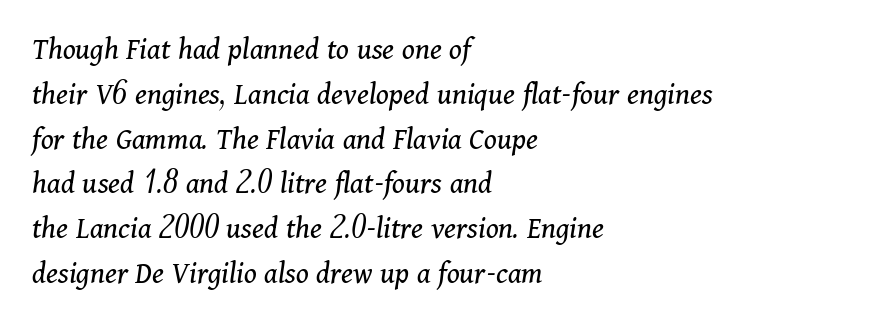
Q: Is the text bold? A: No.
Q: Is the text italic (slanted)? A: Yes, it leans right by about 11 degrees.
Q: Is the typeface a serif or a sans-serif typeface? A: Serif.
Q: Is the text underlined? A: No.
Q: How is the paragraph aligned? A: Left-aligned.
Q: Is the spacing between letters normal or unusually wide? A: Normal.
Q: Is the spacing between lines tight, normal or loose? A: Normal.
Q: Width (condensed, normal, or wide)? A: Normal.
Q: Stroke contrast? A: Medium.
Q: x-height? A: Medium.
Q: Monospaced? A: No.
